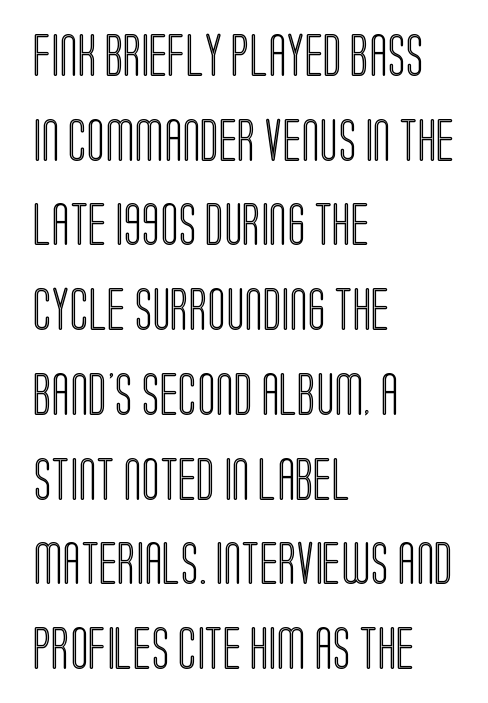
{"italic": "no", "width": "condensed", "x_height": "large", "monospaced": "no", "underline": "no", "align": "left", "line_spacing": "loose", "line_spacing_ratio": 1.97, "letter_spacing": "normal", "letter_spacing_em": 0.0, "glyph_px": 43}
